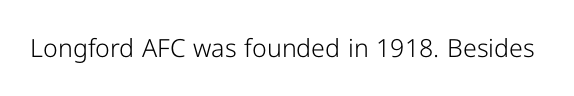
{"italic": "no", "bold": "no", "underline": "no", "letter_spacing": "normal", "letter_spacing_em": 0.0, "glyph_px": 25}
